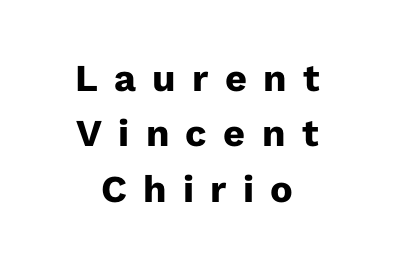
Q: Is the text bold? A: Yes.
Q: Is the text italic (slanted)? A: No, it is upright.
Q: Is the typeface a serif or a sans-serif typeface? A: Sans-serif.
Q: Is the text underlined? A: No.
Q: How is the paragraph aligned? A: Centered.
Q: Is the spacing between letters normal or unusually wide? A: Unusually wide.
Q: Is the spacing between lines tight, normal or loose? A: Normal.
Q: Width (condensed, normal, or wide)? A: Normal.
Q: Stroke contrast? A: Low.
Q: x-height? A: Medium.
Q: Monospaced? A: No.
